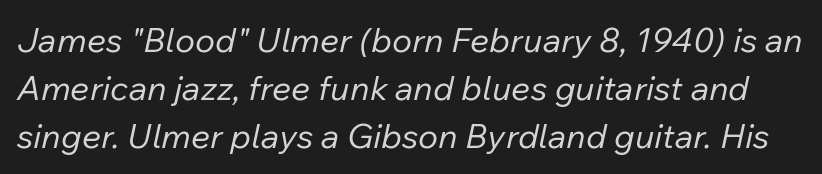
Compared with ordinary roman type, these characters are visibly tilted. Note the varied advance widths — an 'i' is clearly narrower than an 'm'. Line spacing here is normal. This sample uses plain, unmodified letter spacing.
